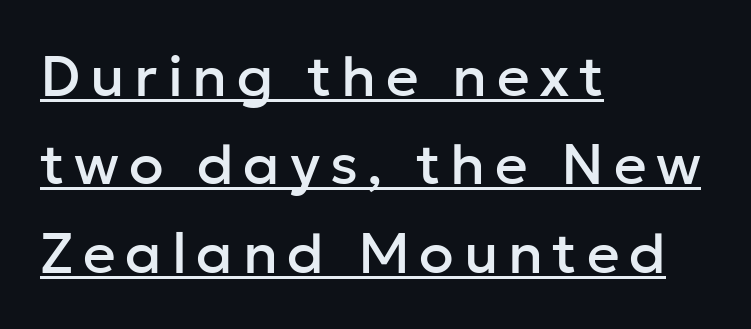
Note the varied advance widths — an 'i' is clearly narrower than an 'm'. The line-height multiplier appears to be the usual default. Compared with undecorated copy, this sample adds a rule below the words. Quick note: not italic, upright.
